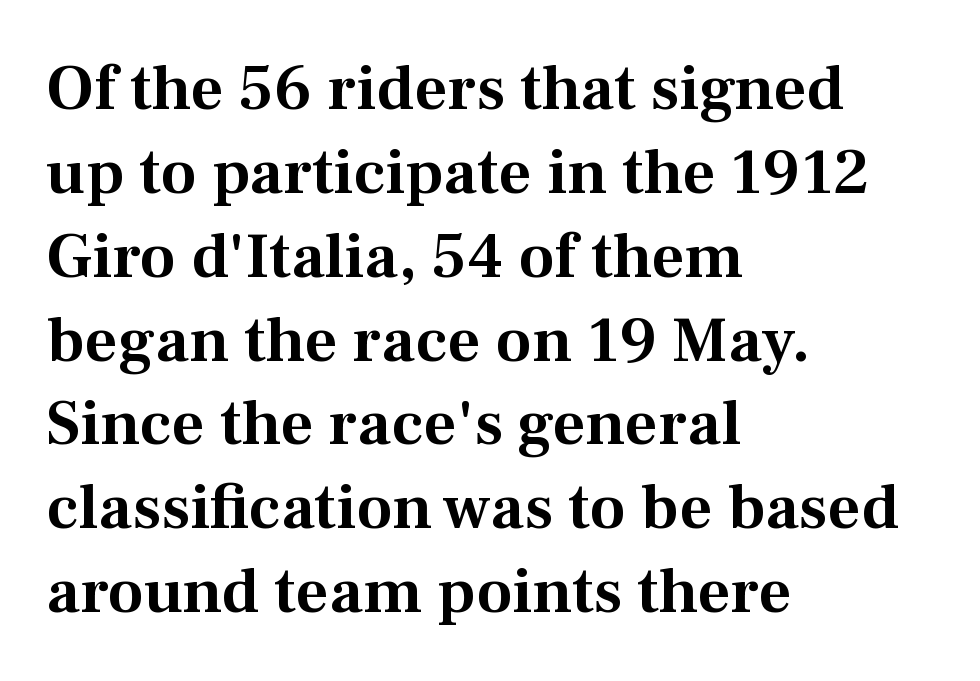
{"serif": "yes", "italic": "no", "width": "normal", "stroke_contrast": "medium", "x_height": "medium", "monospaced": "no", "underline": "no", "align": "left", "line_spacing": "normal", "line_spacing_ratio": 1.29, "letter_spacing": "normal", "letter_spacing_em": 0.0, "glyph_px": 65}
